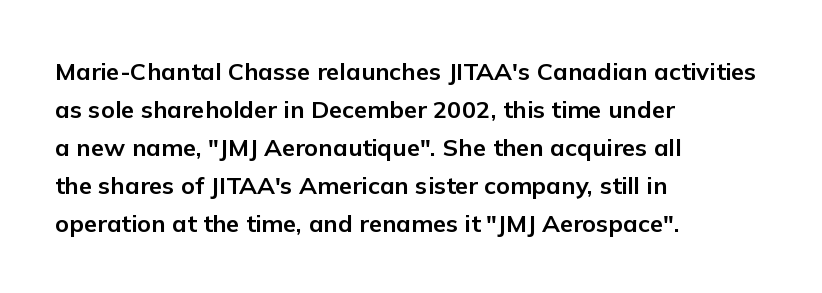
{"italic": "no", "bold": "yes", "underline": "no", "align": "left", "line_spacing": "normal", "line_spacing_ratio": 1.58, "letter_spacing": "normal", "letter_spacing_em": 0.0, "glyph_px": 24}
